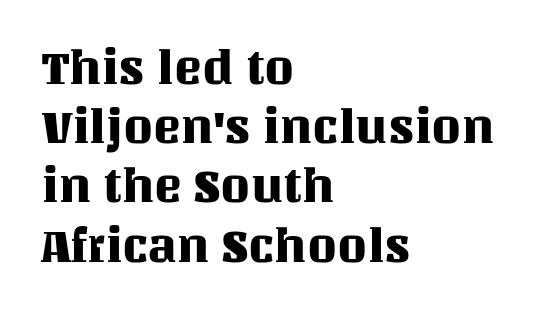
{"italic": "no", "width": "normal", "stroke_contrast": "medium", "x_height": "large", "monospaced": "no", "underline": "no", "align": "left", "line_spacing": "normal", "line_spacing_ratio": 1.26, "letter_spacing": "normal", "letter_spacing_em": 0.0, "glyph_px": 47}
